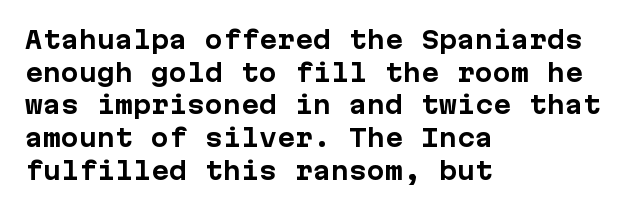
The image shows 24 px bold type, upright; set left-aligned, normal line spacing (1.36x), normal letter spacing, not underlined.
